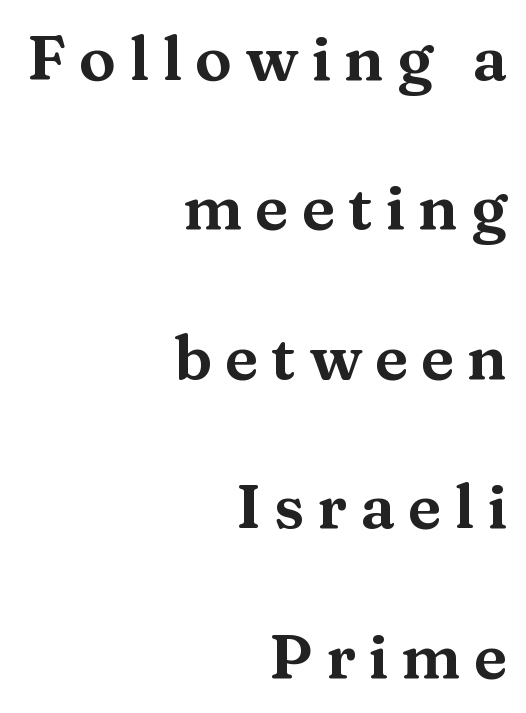
The strip under each line holds only bare page. The type family on display is of the serif kind. The type is letterspaced generously, with wide tracking. Spacing verdict: proportional, widths tailored to each character.
